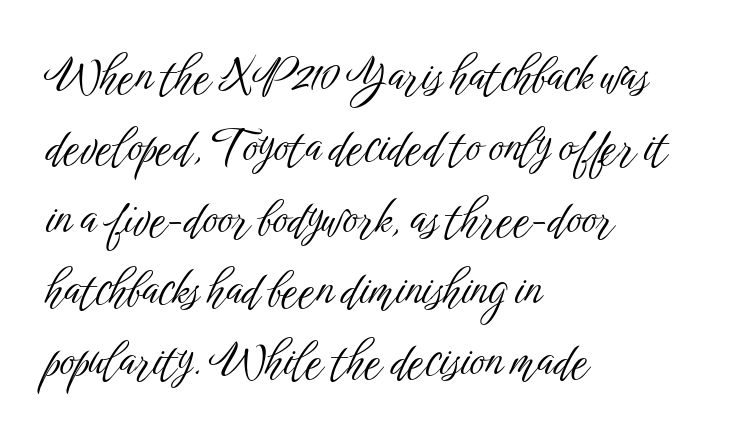
Q: Is the text bold? A: No.
Q: Is the text italic (slanted)? A: Yes.
Q: Is the typeface a serif or a sans-serif typeface? A: Sans-serif.
Q: Is the text underlined? A: No.
Q: How is the paragraph aligned? A: Left-aligned.
Q: Is the spacing between letters normal or unusually wide? A: Normal.
Q: Is the spacing between lines tight, normal or loose? A: Normal.
Q: Width (condensed, normal, or wide)? A: Condensed.
Q: Stroke contrast? A: Low.
Q: x-height? A: Medium.
Q: Monospaced? A: No.
